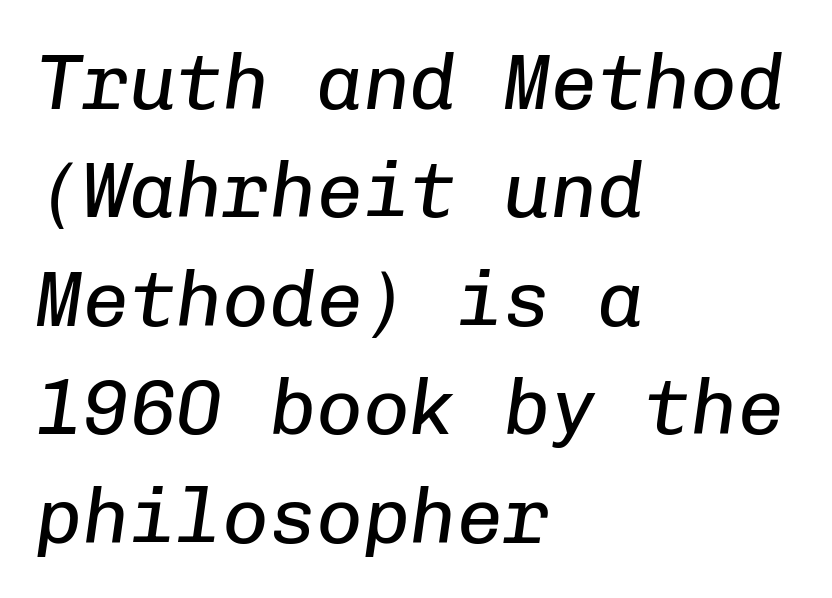
Q: Is the text bold? A: No.
Q: Is the text italic (slanted)? A: Yes, it leans right by about 8 degrees.
Q: Is the text underlined? A: No.
Q: How is the paragraph aligned? A: Left-aligned.
Q: Is the spacing between letters normal or unusually wide? A: Normal.
Q: Is the spacing between lines tight, normal or loose? A: Normal.
Q: Width (condensed, normal, or wide)? A: Normal.
Q: Stroke contrast? A: Low.
Q: x-height? A: Medium.
Q: Monospaced? A: Yes.
